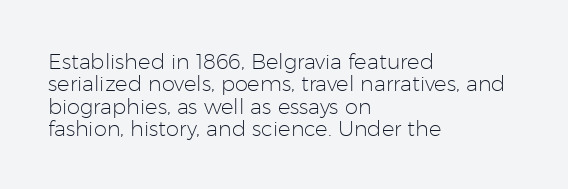
{"italic": "no", "bold": "no", "underline": "no", "align": "left", "line_spacing": "tight", "line_spacing_ratio": 1.06, "letter_spacing": "normal", "letter_spacing_em": 0.0, "glyph_px": 21}
